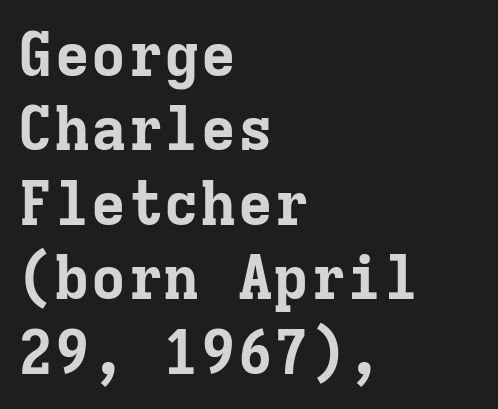
The image shows 61 px bold serif type, upright, monospaced; set left-aligned, line spacing 1.22x, normal letter spacing, not underlined; low stroke contrast and a medium x-height.
